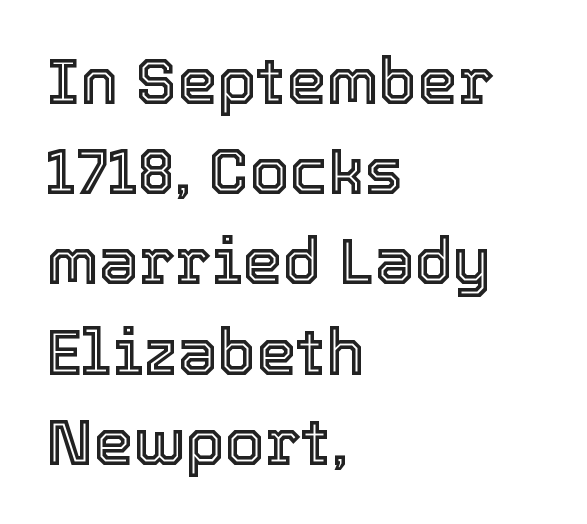
The image shows 64 px text type, upright; set left-aligned, normal line spacing (1.41x), normal letter spacing, not underlined; a medium x-height.
